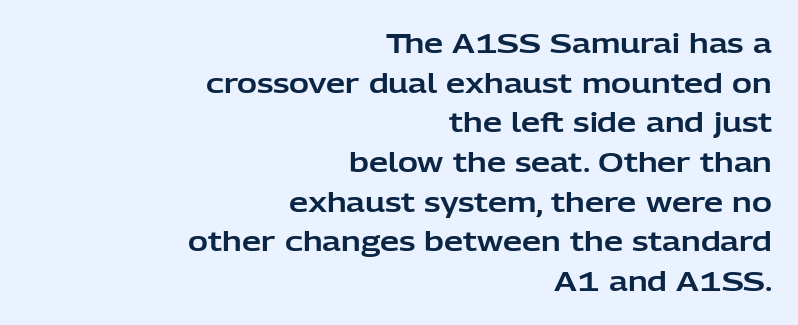
Q: Is the text italic (slanted)? A: No, it is upright.
Q: Is the text underlined? A: No.
Q: How is the paragraph aligned? A: Right-aligned.
Q: Is the spacing between letters normal or unusually wide? A: Normal.
Q: Is the spacing between lines tight, normal or loose? A: Normal.
